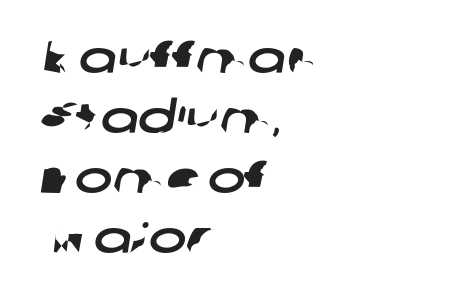
The image shows 45 px wide sans-serif type; set left-aligned, normal line spacing (1.33x), normal letter spacing, not underlined; low stroke contrast and a medium x-height.
